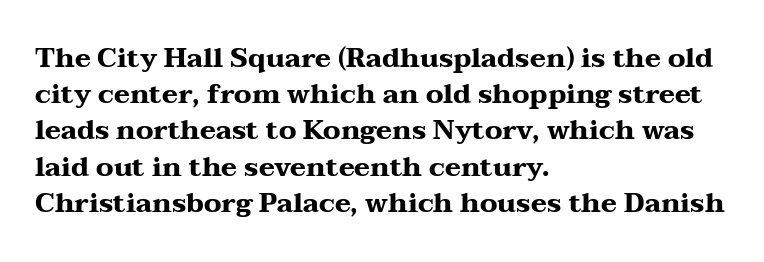
The image shows 27 px bold type, upright; set left-aligned, normal line spacing (1.34x), normal letter spacing, not underlined.
